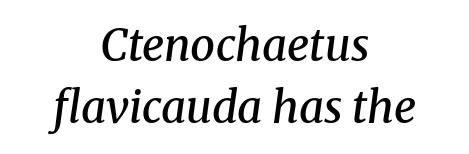
The image shows 44 px semibold serif type, italic (leaning right); set centered, normal line spacing (1.42x), normal letter spacing, not underlined; medium stroke contrast and a medium x-height.
